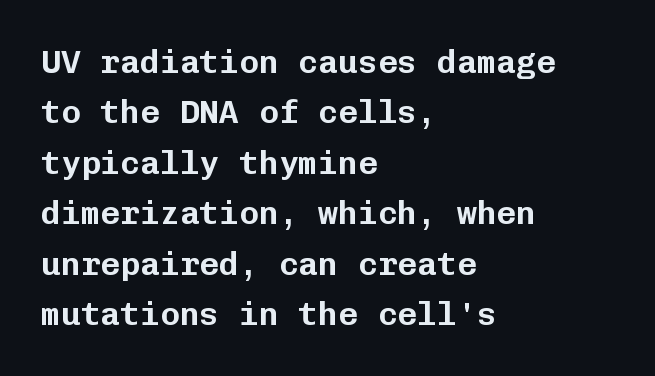
{"serif": "no", "italic": "no", "width": "normal", "stroke_contrast": "low", "x_height": "medium", "monospaced": "yes", "underline": "no", "align": "left", "line_spacing": "normal", "line_spacing_ratio": 1.53, "letter_spacing": "normal", "letter_spacing_em": 0.0, "glyph_px": 33}
